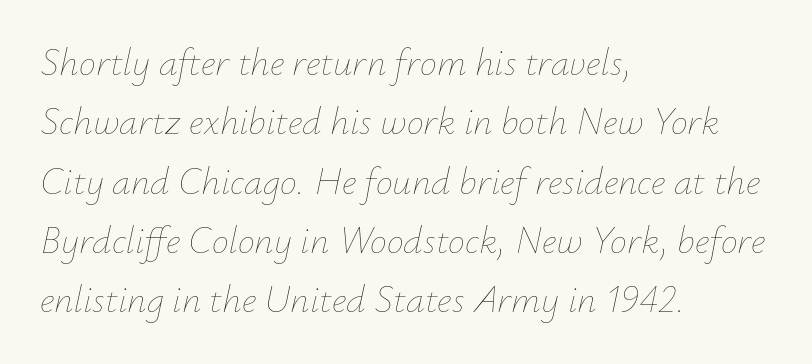
Successive baselines arrive at the customary interval. Designer's note — italics engaged. Where is the straight margin? On the left. The strokes carry an ordinary text weight at most.
